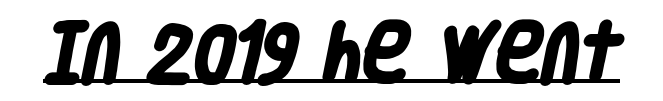
The horizontal fit of the characters is conventional and even. The typesetter has applied underlining to the passage shown. This is sans-serif lettering, the kind often seen on screens and signage. Character widths vary here, with narrow letters taking less room than wide ones. The rendering uses a bold face; every stroke is thick and dark.
